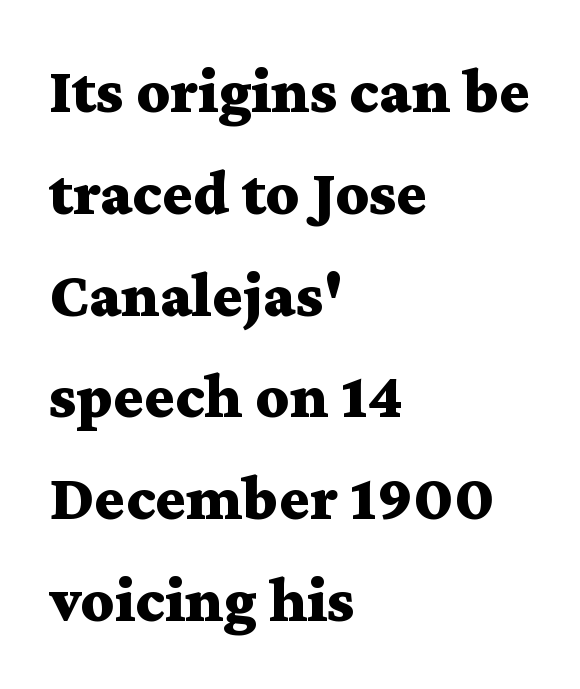
The image shows 64 px bold, wide serif type, upright; set left-aligned, normal line spacing (1.59x), normal letter spacing, not underlined; medium stroke contrast and a medium x-height.
